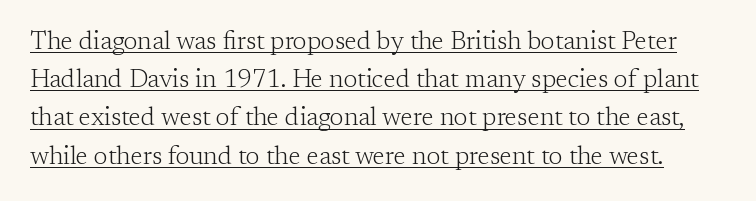
The space between consecutive lines is moderate. Is the letter spacing exaggerated? No — it looks like the ordinary default. This sample carries an underscore along the baseline area. The letters stand upright; this is a roman face. Weight: in the light-to-regular range.
